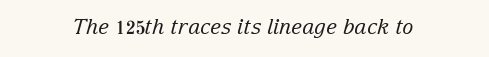
Looking at the ascenders, they clearly lean. The horizontal fit of the characters is conventional and even. The space directly below the letters is spotless. Ink coverage per letter is moderate at most.
